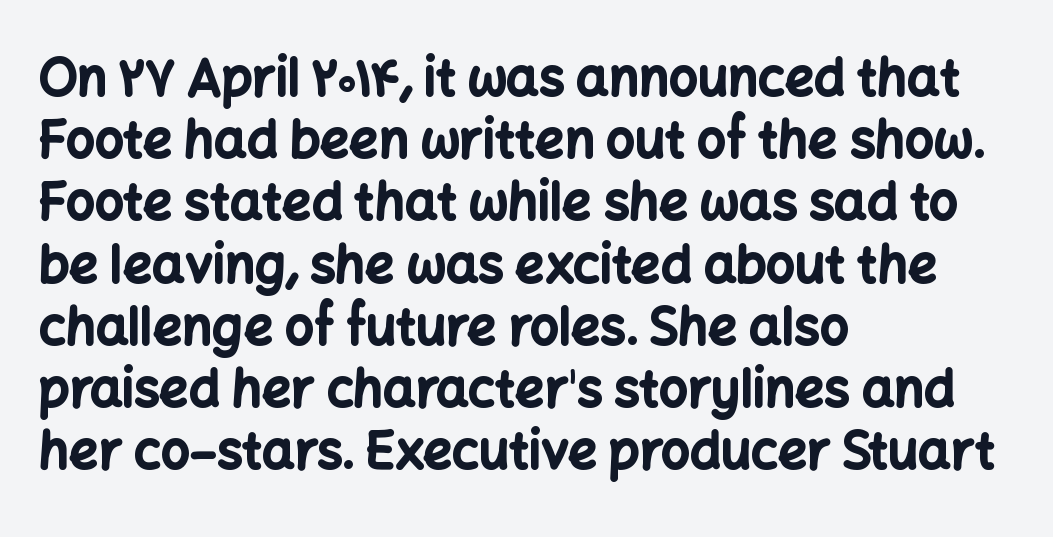
{"serif": "no", "italic": "no", "bold": "yes", "weight": "bold", "width": "normal", "stroke_contrast": "low", "x_height": "medium", "monospaced": "no", "underline": "no", "align": "left", "line_spacing_ratio": 1.22, "letter_spacing": "normal", "letter_spacing_em": 0.0, "glyph_px": 51}
